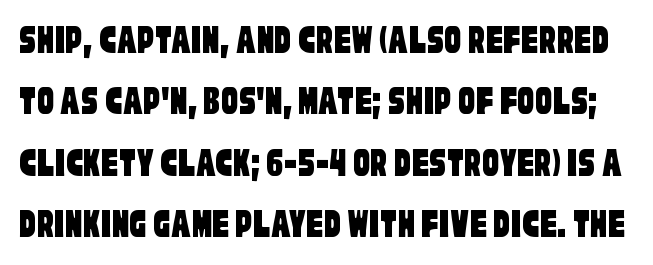
Typographically, this falls in the sans-serif category. The leading is moderate, giving the passage an even texture. Compared with typical body copy, the letter spacing here is the same. Just letters on the line, the space beneath them empty. A typesetter would call this proportional, since set widths differ per character.
